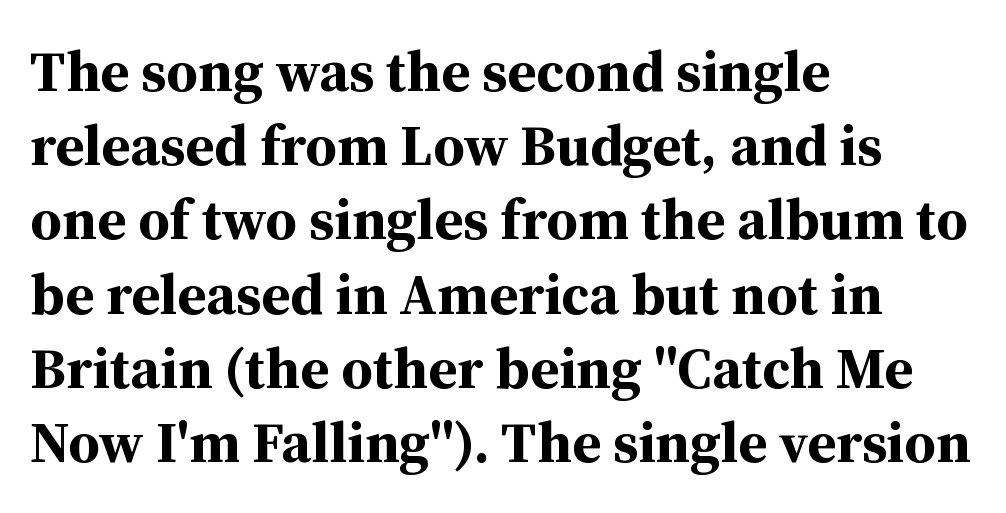
Glyph-to-glyph distance matches everyday printed text. Unlike italic type, these characters show no tilt at all. Stroke thickness is high; the sample reads as a true bold. One glance says typical: line gaps are just what's usual.
